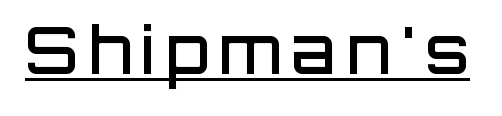
Q: Is the text bold? A: Semi-bold.
Q: Is the text italic (slanted)? A: No, it is upright.
Q: Is the typeface a serif or a sans-serif typeface? A: Sans-serif.
Q: Is the text underlined? A: Yes.
Q: Width (condensed, normal, or wide)? A: Normal.
Q: Stroke contrast? A: Low.
Q: x-height? A: Large.
Q: Monospaced? A: No.
